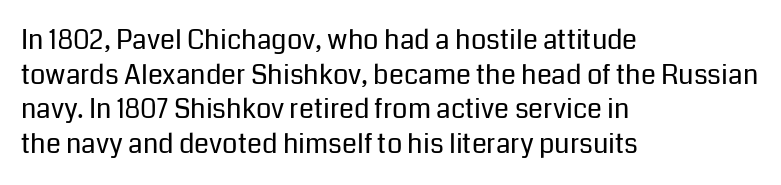
The block of text has a typical density, with ordinary space between rows. Which margin do the lines hug? The left one — the right edge is uneven. The space directly below the letters is spotless. This is the regular roman posture of the typeface. Does extra space separate the letters? No, they use regular spacing.
